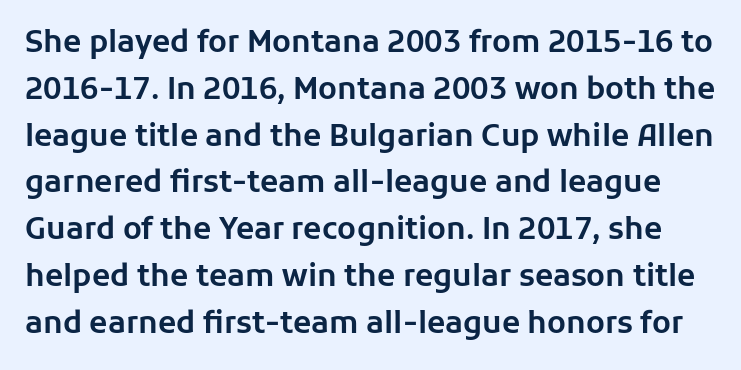
The image shows 30 px sans-serif type, upright; set normal line spacing (1.56x), normal letter spacing, not underlined; low stroke contrast and a medium x-height.
